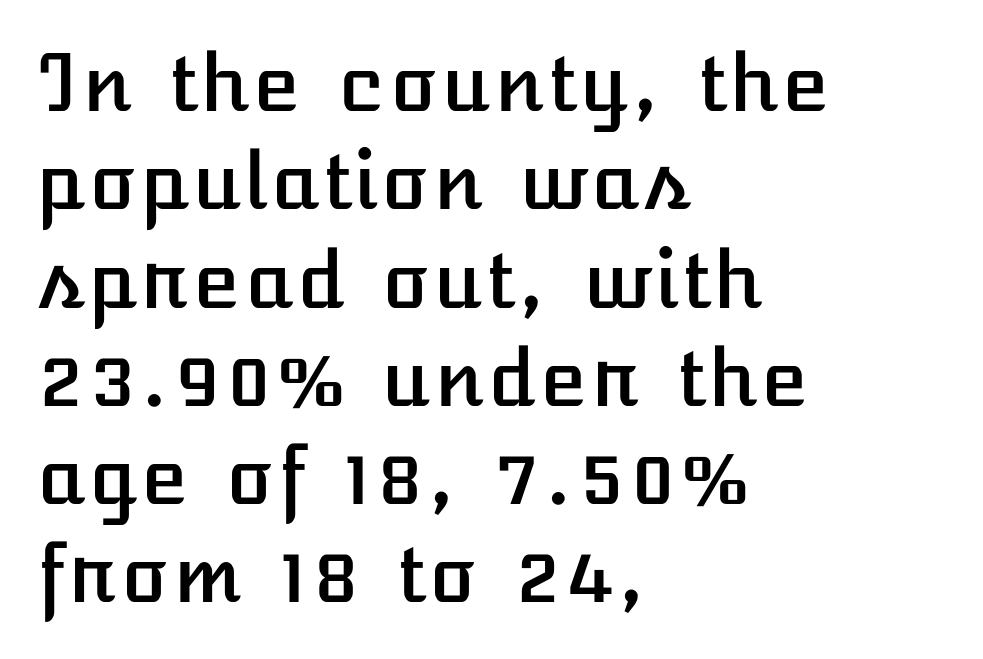
Q: Is the text italic (slanted)? A: No, it is upright.
Q: Is the text underlined? A: No.
Q: How is the paragraph aligned? A: Left-aligned.
Q: Is the spacing between letters normal or unusually wide? A: Normal.
Q: Is the spacing between lines tight, normal or loose? A: Normal.
Q: Width (condensed, normal, or wide)? A: Normal.
Q: Stroke contrast? A: Low.
Q: x-height? A: Medium.
